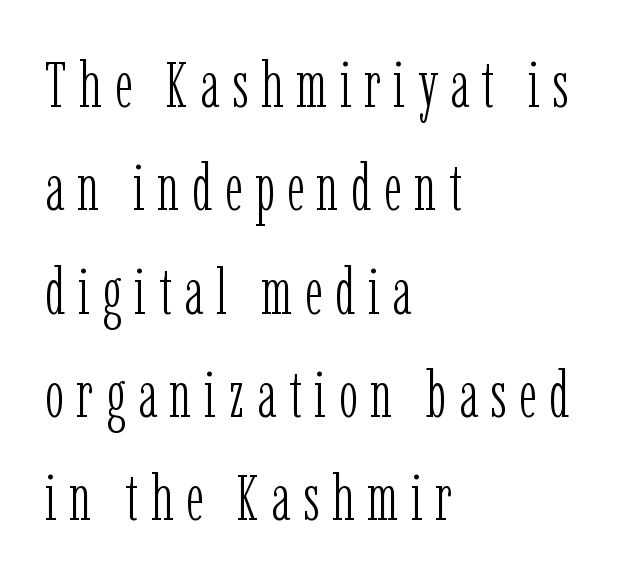
Q: Is the text bold? A: No.
Q: Is the text italic (slanted)? A: No, it is upright.
Q: Is the typeface a serif or a sans-serif typeface? A: Serif.
Q: Is the text underlined? A: No.
Q: How is the paragraph aligned? A: Left-aligned.
Q: Is the spacing between lines tight, normal or loose? A: Normal.
Q: Width (condensed, normal, or wide)? A: Condensed.
Q: Stroke contrast? A: Low.
Q: x-height? A: Medium.
Q: Monospaced? A: No.
